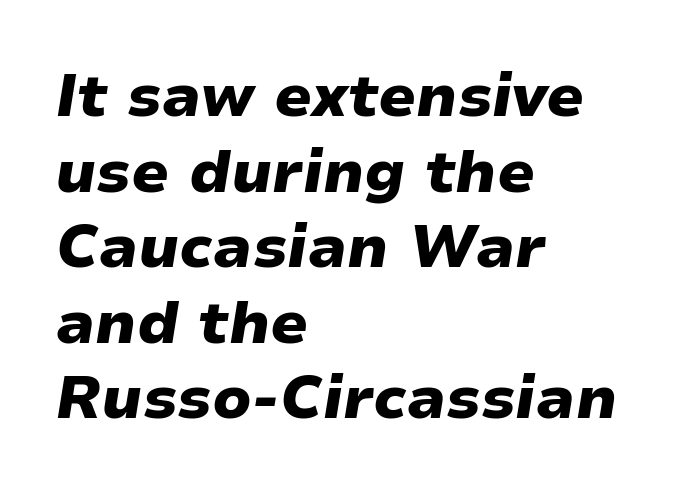
{"italic": "yes", "lean": "right", "slant_degrees": 9, "bold": "yes", "weight": "heavy", "width": "wide", "stroke_contrast": "low", "x_height": "medium", "monospaced": "no", "underline": "no", "align": "left", "line_spacing": "normal", "line_spacing_ratio": 1.26, "letter_spacing": "normal", "letter_spacing_em": 0.0, "glyph_px": 60}
